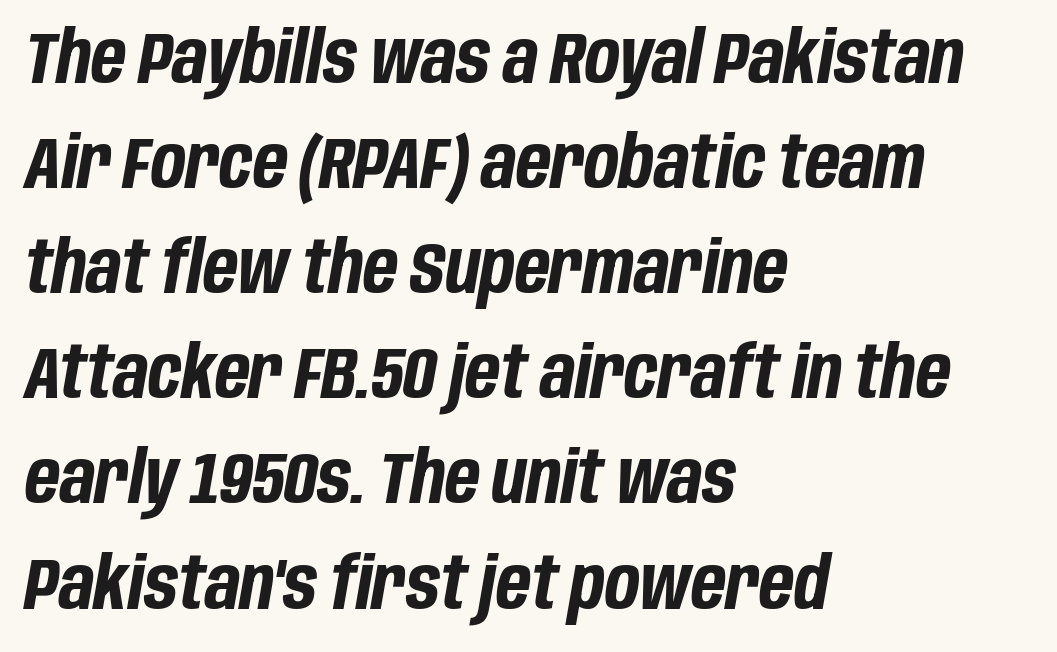
Q: Is the text bold? A: Yes.
Q: Is the text italic (slanted)? A: Yes, it leans right by about 10 degrees.
Q: Is the text underlined? A: No.
Q: How is the paragraph aligned? A: Left-aligned.
Q: Is the spacing between letters normal or unusually wide? A: Normal.
Q: Is the spacing between lines tight, normal or loose? A: Normal.
Q: Width (condensed, normal, or wide)? A: Condensed.
Q: Stroke contrast? A: Low.
Q: x-height? A: Large.
Q: Monospaced? A: No.
